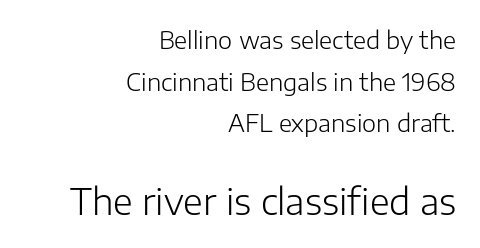
Note the varied advance widths — an 'i' is clearly narrower than an 'm'. Descenders hang freely into open space. This sample uses plain, unmodified letter spacing. Typeset ragged left — the right edge is the straight one. Each stroke keeps to a modest, everyday thickness or less. Small over large — that's the arrangement of the two blocks here.
